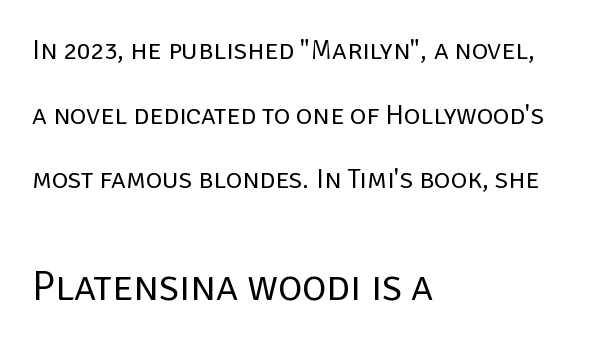
The baseline area is clear. Spacing verdict: proportional, widths tailored to each character. The later block is typeset at a bigger size than the earlier block. These lines stand farther apart than default settings would place them.
